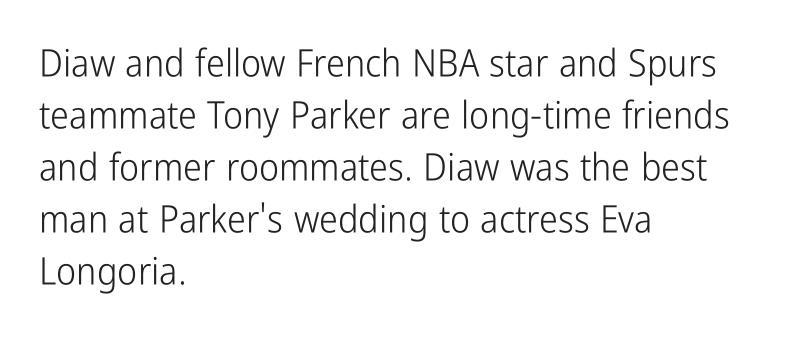
{"serif": "no", "italic": "no", "bold": "no", "weight": "light", "width": "condensed", "stroke_contrast": "low", "x_height": "medium", "monospaced": "no", "underline": "no", "align": "left", "line_spacing": "normal", "line_spacing_ratio": 1.37, "letter_spacing": "normal", "letter_spacing_em": 0.0, "glyph_px": 38}
